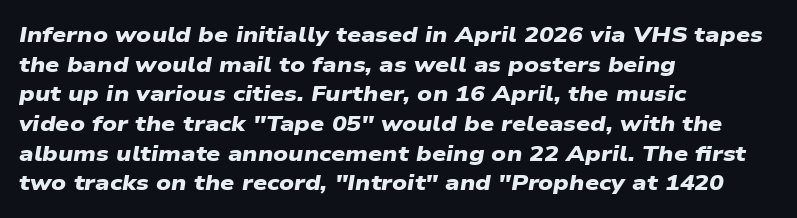
The typesetting leans heavy: a genuine bold. Leading: standard. The ragged edge is on the right, which tells us the setting is flush left. Spacing between characters is what you'd get straight out of the box. The passage shown is not underscored anywhere.
